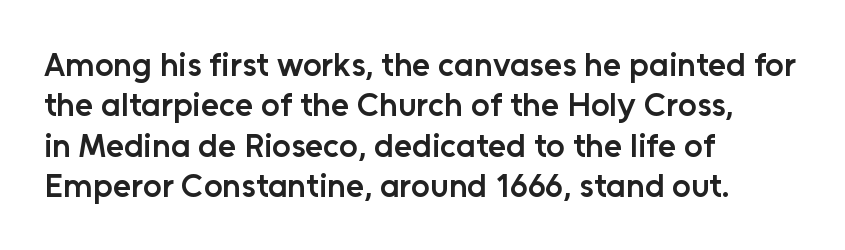
The image shows 33 px semibold sans-serif type, upright; set left-aligned, line spacing 1.22x, normal letter spacing, not underlined; low stroke contrast and a medium x-height.
